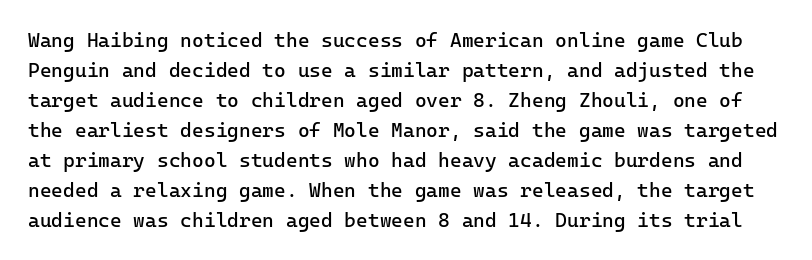
The image shows 20 px text type, upright; set normal line spacing (1.5x), normal letter spacing, not underlined.
